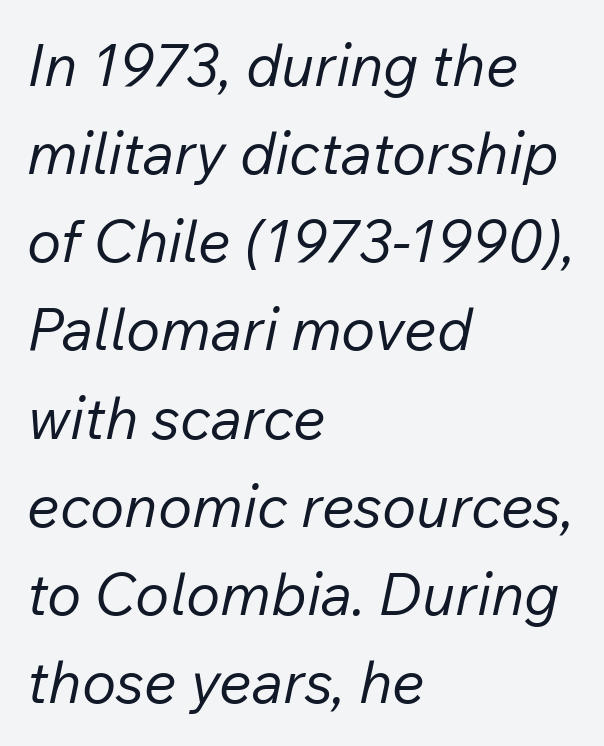
The image shows 58 px regular-weight type, italic (leaning right); set left-aligned, normal line spacing (1.52x), normal letter spacing, not underlined; low stroke contrast and a medium x-height.
